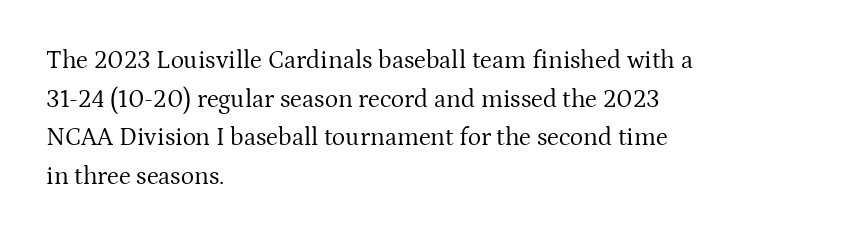
The image shows 25 px text type, upright; set left-aligned, normal line spacing (1.55x), normal letter spacing, not underlined.
